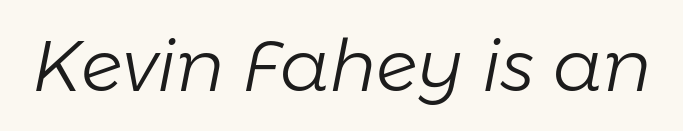
{"italic": "yes", "lean": "right", "slant_degrees": 11, "bold": "no", "weight": "light", "width": "normal", "stroke_contrast": "low", "x_height": "medium", "monospaced": "no", "underline": "no", "letter_spacing": "normal", "letter_spacing_em": 0.0, "glyph_px": 71}
